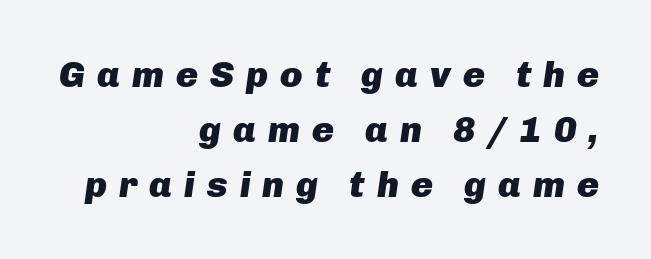
Caption: multi-line text, flush right, ragged left. Bold? Absolutely — the strokes are thick and heavy. Each new line begins a customary step beneath the previous one. Loose tracking; the words dissolve into strings of separated letters.
